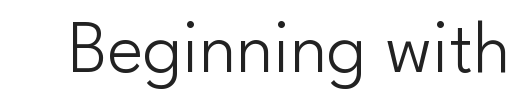
This sample has the flowing, uneven cadence of proportional lettering. Heaviness? Minimal to ordinary, like unemphasized prose. Clear beneath every line of the passage. The type family on display is of the sans-serif kind.
